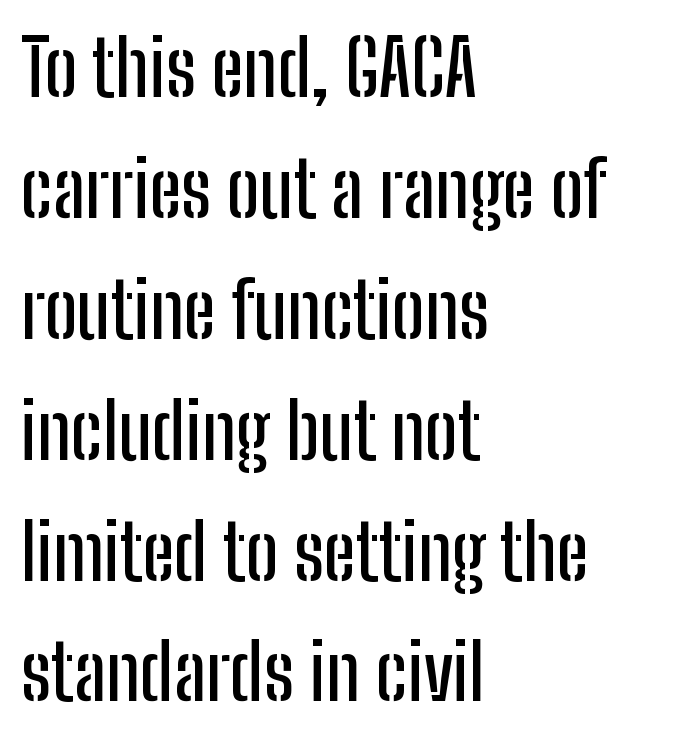
Tracking here is standard; glyphs follow each other at the usual distance. The glyphs are unaccompanied by any horizontal stroke below them. The designer went with a sans here, leaving each stem footless. You could not count columns in this text — the font is proportionally spaced.
